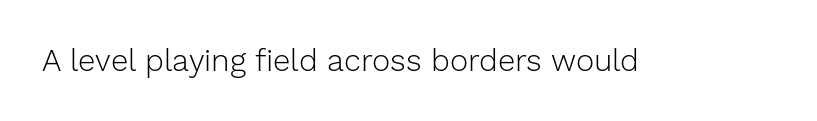
The passage shown is typeset with a sans-serif family. A roman cut, with each character standing at attention. The strip under each line holds only bare page. Caption: face not bold, strokes unweighted.
